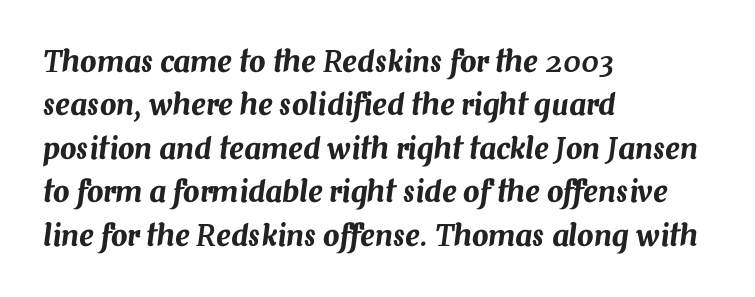
{"italic": "yes", "lean": "right", "slant_degrees": 7, "width": "normal", "stroke_contrast": "medium", "x_height": "medium", "monospaced": "no", "underline": "no", "align": "left", "line_spacing": "normal", "line_spacing_ratio": 1.5, "letter_spacing": "normal", "letter_spacing_em": 0.0, "glyph_px": 29}
